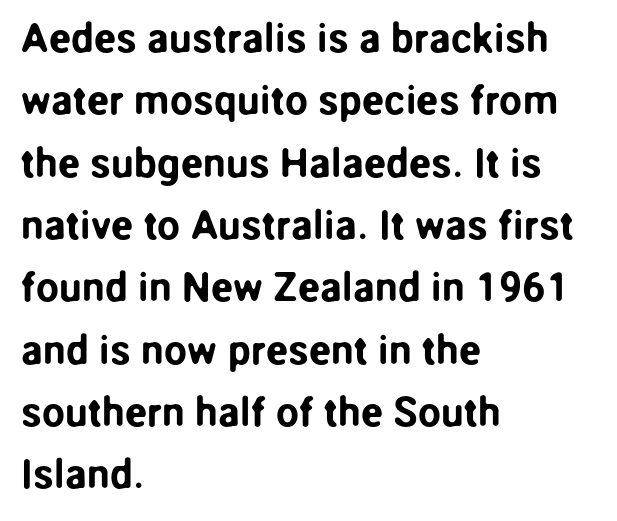
Q: Is the text italic (slanted)? A: No, it is upright.
Q: Is the typeface a serif or a sans-serif typeface? A: Sans-serif.
Q: Is the text underlined? A: No.
Q: How is the paragraph aligned? A: Left-aligned.
Q: Is the spacing between letters normal or unusually wide? A: Normal.
Q: Is the spacing between lines tight, normal or loose? A: Normal.
Q: Width (condensed, normal, or wide)? A: Normal.
Q: Stroke contrast? A: Low.
Q: x-height? A: Medium.
Q: Monospaced? A: No.
